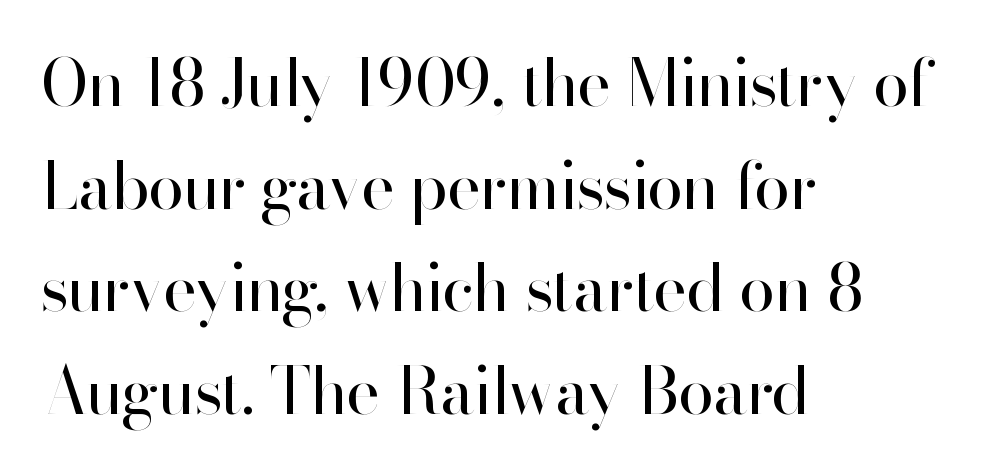
Short note: letters normally spaced. The gap between lines stays unmarked. A student would call this left alignment; a typographer would say flush left, rag right. Each stroke keeps to a modest, everyday thickness or less. Classification — sans serif. Leading matches the norm, producing a regular column.
